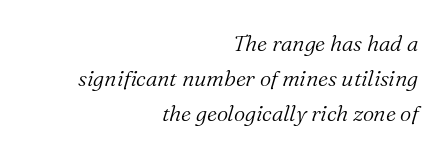
The typesetter chose a ragged-left arrangement here. Interline gaps are of average width in this sample. In terms of posture, this sample is oblique. Is the letter spacing exaggerated? No — it looks like the ordinary default. Check the space under the baseline: it is left empty. No heavy texture on the line: the type isn't bold.
